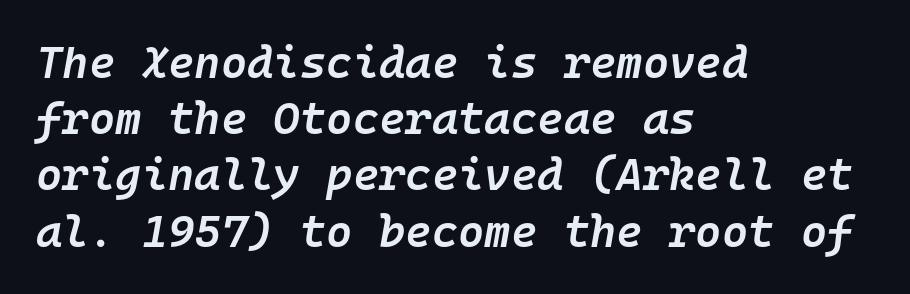
The image shows 45 px semibold type, italic (leaning right), monospaced; set left-aligned, normal line spacing (1.25x), normal letter spacing, not underlined; low stroke contrast and a medium x-height.
